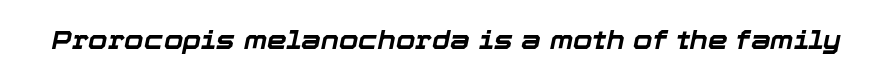
Q: Is the text bold? A: Yes.
Q: Is the text italic (slanted)? A: Yes, it leans right by about 12 degrees.
Q: Is the text underlined? A: No.
Q: Is the spacing between letters normal or unusually wide? A: Normal.
